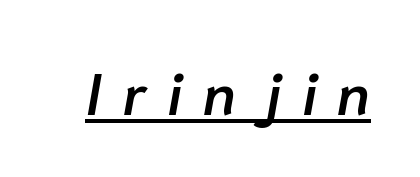
Q: Is the text bold? A: Semi-bold.
Q: Is the text italic (slanted)? A: Yes, it leans right by about 10 degrees.
Q: Is the text underlined? A: Yes.
Q: Is the spacing between letters normal or unusually wide? A: Unusually wide.
Q: Width (condensed, normal, or wide)? A: Normal.
Q: Stroke contrast? A: Low.
Q: x-height? A: Medium.
Q: Monospaced? A: No.
